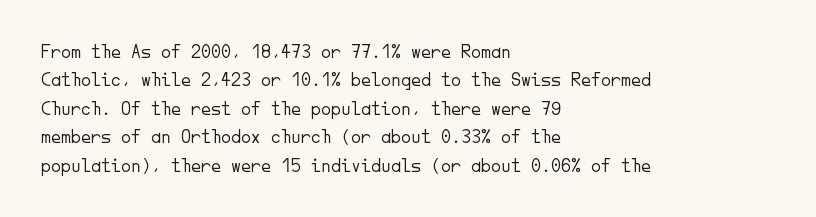
Q: Is the text bold? A: No.
Q: Is the text italic (slanted)? A: No, it is upright.
Q: Is the text underlined? A: No.
Q: How is the paragraph aligned? A: Left-aligned.
Q: Is the spacing between letters normal or unusually wide? A: Normal.
Q: Is the spacing between lines tight, normal or loose? A: Normal.
